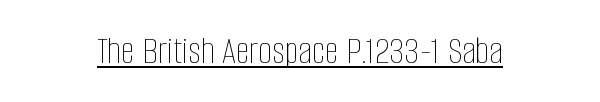
{"italic": "no", "bold": "no", "weight": "thin", "width": "condensed", "stroke_contrast": "low", "x_height": "large", "monospaced": "no", "underline": "yes", "align": "center", "letter_spacing": "normal", "letter_spacing_em": 0.0, "glyph_px": 39}
